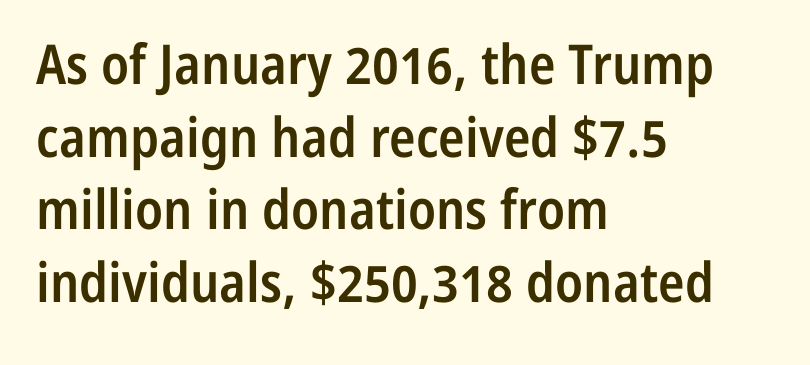
Q: Is the text bold? A: Semi-bold.
Q: Is the text italic (slanted)? A: No, it is upright.
Q: Is the typeface a serif or a sans-serif typeface? A: Sans-serif.
Q: Is the text underlined? A: No.
Q: How is the paragraph aligned? A: Left-aligned.
Q: Is the spacing between letters normal or unusually wide? A: Normal.
Q: Is the spacing between lines tight, normal or loose? A: Normal.
Q: Width (condensed, normal, or wide)? A: Condensed.
Q: Stroke contrast? A: Low.
Q: x-height? A: Medium.
Q: Monospaced? A: No.
